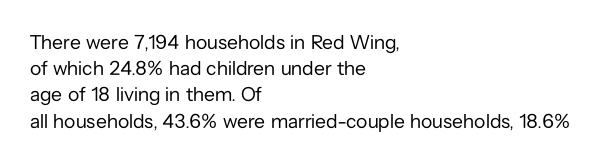
{"italic": "no", "bold": "no", "underline": "no", "align": "left", "line_spacing": "normal", "line_spacing_ratio": 1.31, "letter_spacing": "normal", "letter_spacing_em": 0.0, "glyph_px": 20}
